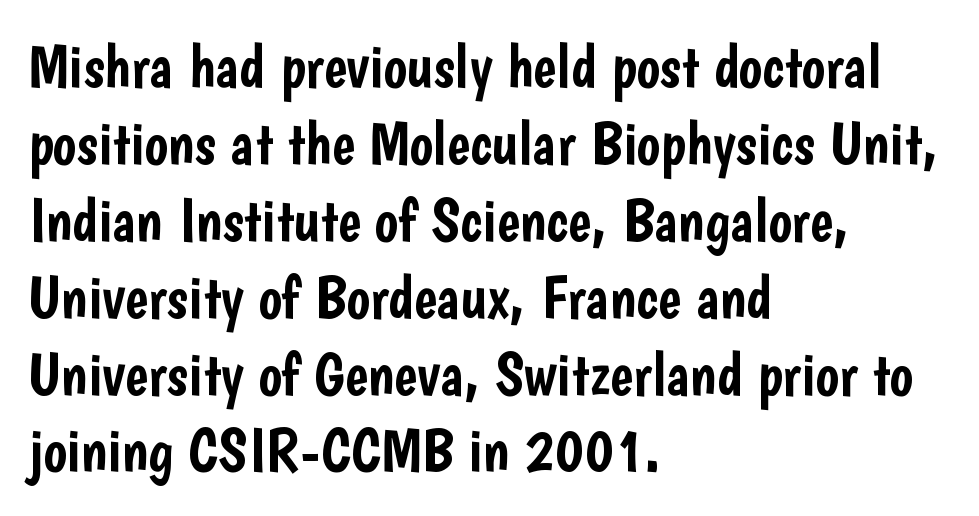
{"serif": "no", "italic": "no", "width": "condensed", "stroke_contrast": "low", "x_height": "medium", "monospaced": "no", "underline": "no", "align": "left", "line_spacing_ratio": 1.24, "letter_spacing": "normal", "letter_spacing_em": 0.0, "glyph_px": 62}
